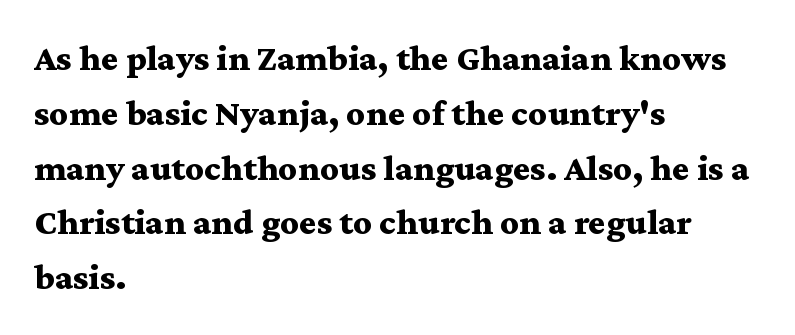
{"serif": "yes", "italic": "no", "bold": "yes", "weight": "bold", "width": "wide", "stroke_contrast": "medium", "x_height": "medium", "monospaced": "no", "underline": "no", "align": "left", "line_spacing": "normal", "line_spacing_ratio": 1.48, "letter_spacing": "normal", "letter_spacing_em": 0.0, "glyph_px": 37}
